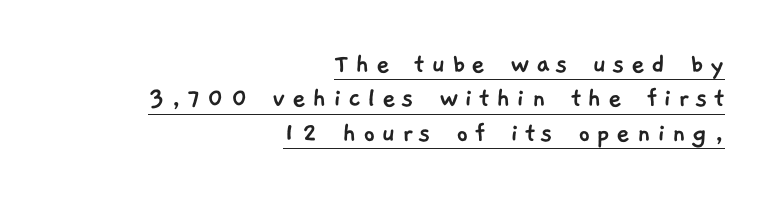
The glyphs in this specimen are sans serif. Glance below the letters and you will spot a drawn line. You could only call the tracking loose — the letters float apart. These lines stack with their right ends in a neat column. Here the designer chose a conventional face with non-uniform glyph widths. How would I describe the line gaps? Narrow and economical.
